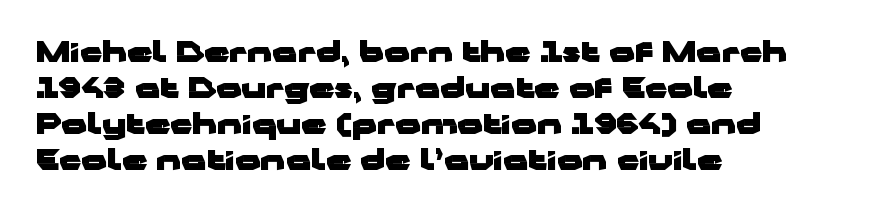
{"serif": "no", "italic": "no", "bold": "yes", "weight": "heavy", "width": "wide", "stroke_contrast": "low", "x_height": "medium", "monospaced": "no", "underline": "no", "align": "left", "line_spacing": "normal", "line_spacing_ratio": 1.29, "letter_spacing": "normal", "letter_spacing_em": 0.0, "glyph_px": 28}
